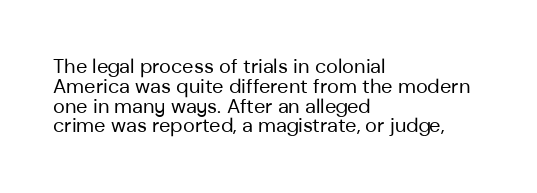
Glyph-to-glyph distance matches everyday printed text. These lines huddle together more closely than default settings would place them. Is the stroke heavy? The answer is a plain regular-or-lighter. Check the space under the baseline: it is left empty.
